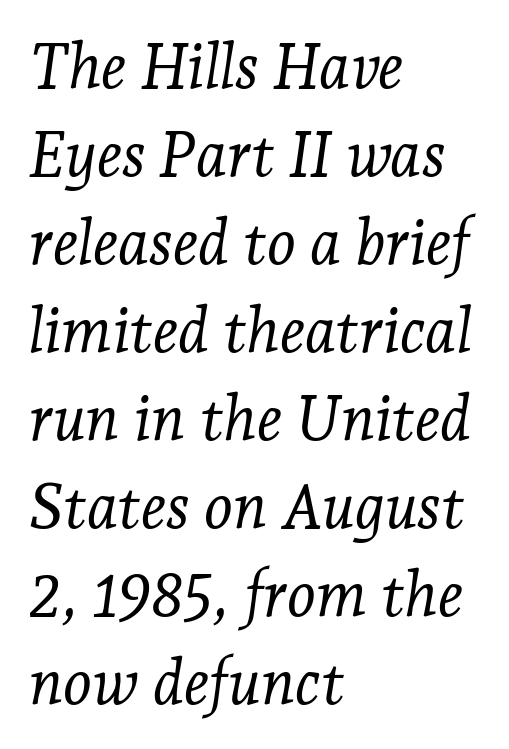
The image shows 62 px light serif type, italic (leaning right); set left-aligned, normal line spacing (1.42x), normal letter spacing, not underlined; low stroke contrast and a medium x-height.
